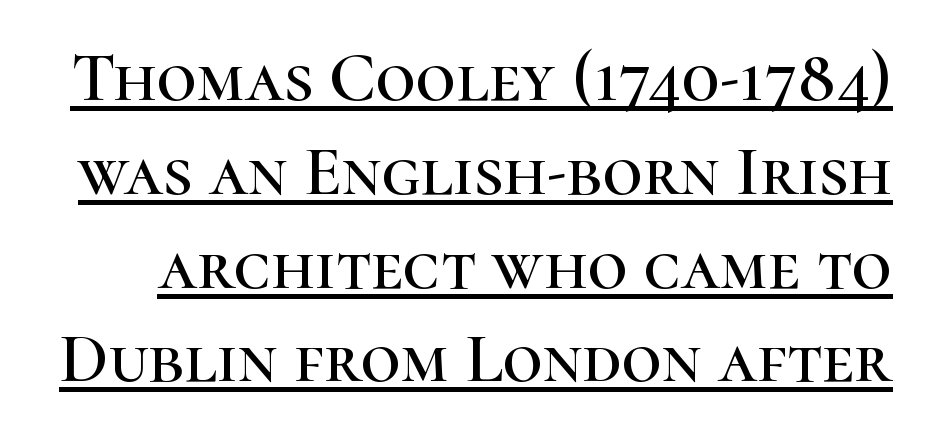
This sample has the flowing, uneven cadence of proportional lettering. Students, observe the line beneath the letters — that is underlining. Is this a sans? No — the strokes have serifs. Nobody touched the tracking dial on this one. Successive baselines arrive at the customary interval.
